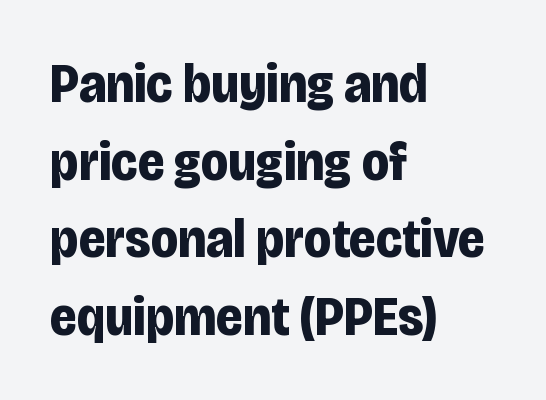
The image shows 55 px bold, condensed sans-serif type, upright; set left-aligned, normal line spacing (1.41x), normal letter spacing, not underlined; low stroke contrast and a large x-height.
